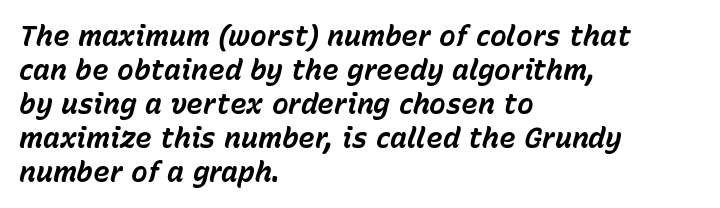
When letters slant like this, we call the style italic. Proportional: the letters do not fall into vertical columns. The string is rendered with underlining switched off. The text block is weighted toward the left margin, trailing off unevenly rightward.
